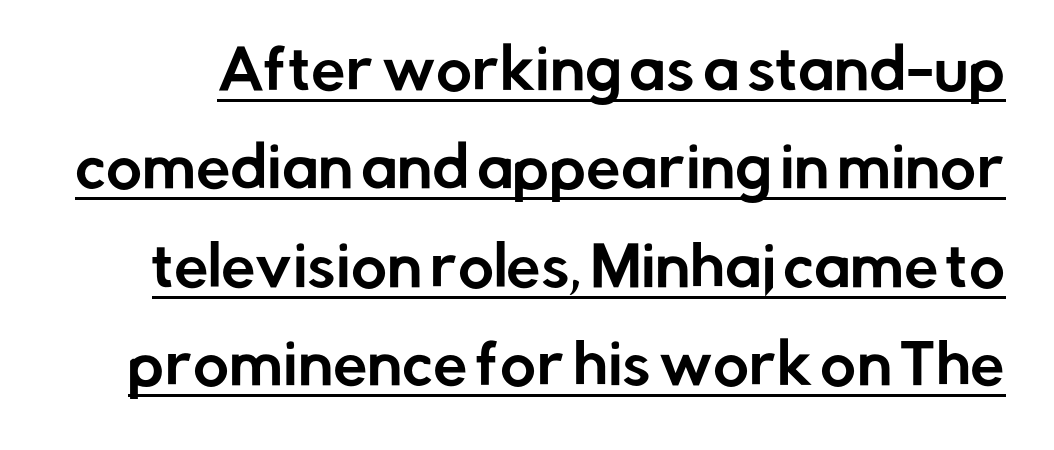
The image shows 55 px sans-serif type, upright; set line spacing 1.79x, normal letter spacing, underlined; low stroke contrast and a medium x-height.
